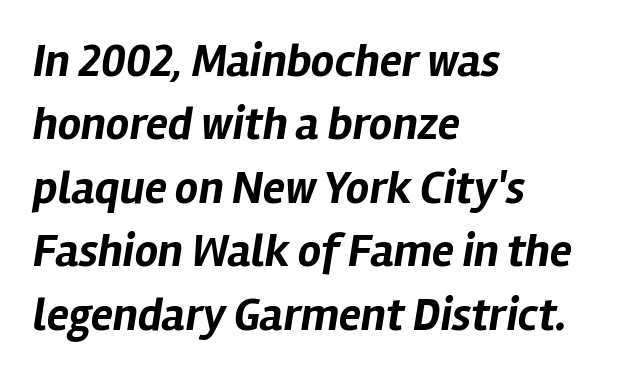
The image shows 46 px bold type, italic (leaning right); set left-aligned, normal line spacing (1.38x), normal letter spacing, not underlined; low stroke contrast and a medium x-height.
